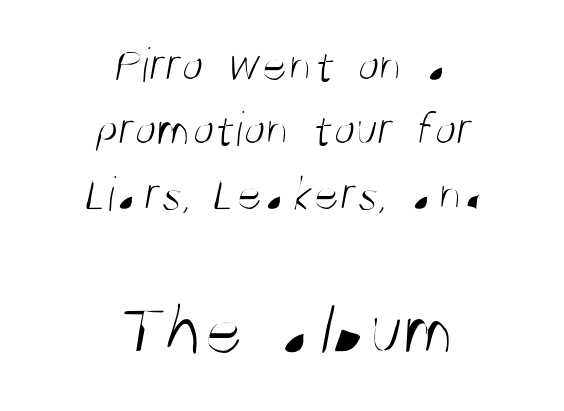
{"serif": "no", "bold": "no", "weight": "light", "width": "condensed", "stroke_contrast": "medium", "x_height": "large", "monospaced": "no", "underline": "no", "align": "center", "line_spacing": "normal", "line_spacing_ratio": 1.29, "letter_spacing": "normal", "letter_spacing_em": 0.0, "larger_block": "second", "size_ratio": 1.5, "glyph_px": 75}
